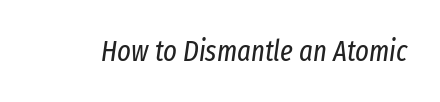
Weight: in the light-to-regular range. Tracking value appears to be zero — textbook default spacing. Glance below the letters and you will spot only blank space. In terms of posture, this sample is oblique.
